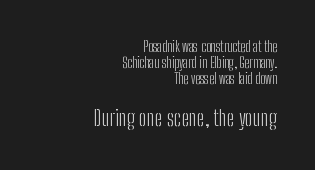
{"italic": "no", "bold": "no", "underline": "no", "align": "right", "line_spacing_ratio": 1.16, "letter_spacing": "normal", "letter_spacing_em": 0.0, "larger_block": "second", "size_ratio": 1.57, "glyph_px": 22}
